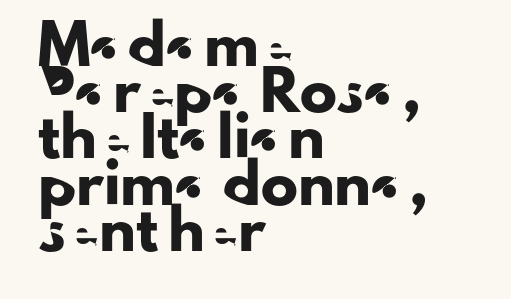
Q: Is the text italic (slanted)? A: No, it is upright.
Q: Is the typeface a serif or a sans-serif typeface? A: Sans-serif.
Q: Is the text underlined? A: No.
Q: How is the paragraph aligned? A: Left-aligned.
Q: Is the spacing between letters normal or unusually wide? A: Normal.
Q: Is the spacing between lines tight, normal or loose? A: Normal.
Q: Width (condensed, normal, or wide)? A: Normal.
Q: Stroke contrast? A: Low.
Q: x-height? A: Small.
Q: Monospaced? A: No.
